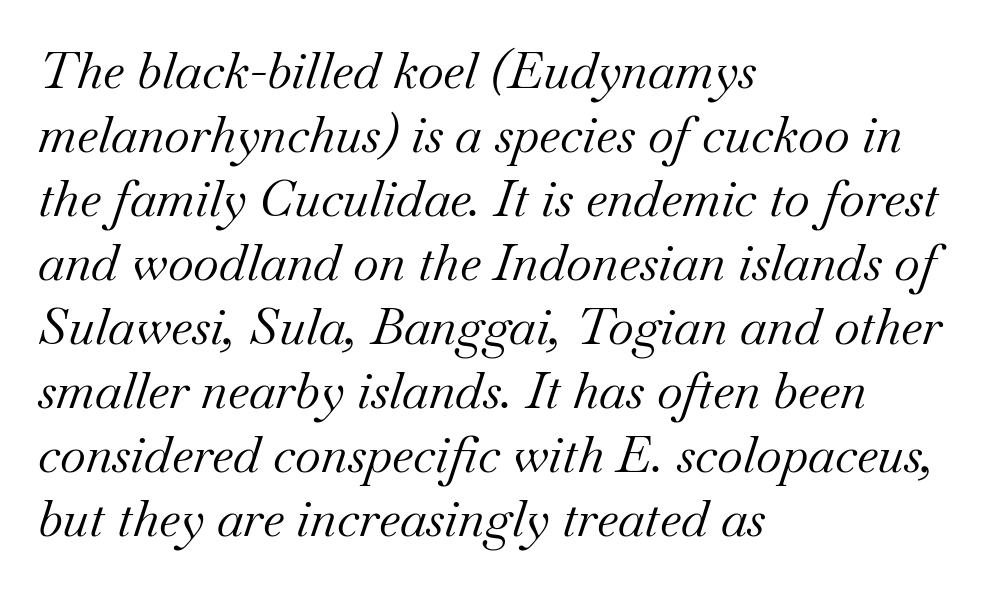
{"serif": "yes", "italic": "yes", "lean": "right", "slant_degrees": 18, "bold": "no", "weight": "regular", "width": "normal", "stroke_contrast": "medium", "x_height": "small", "monospaced": "no", "underline": "no", "align": "left", "line_spacing": "normal", "line_spacing_ratio": 1.28, "letter_spacing": "normal", "letter_spacing_em": 0.0, "glyph_px": 50}
